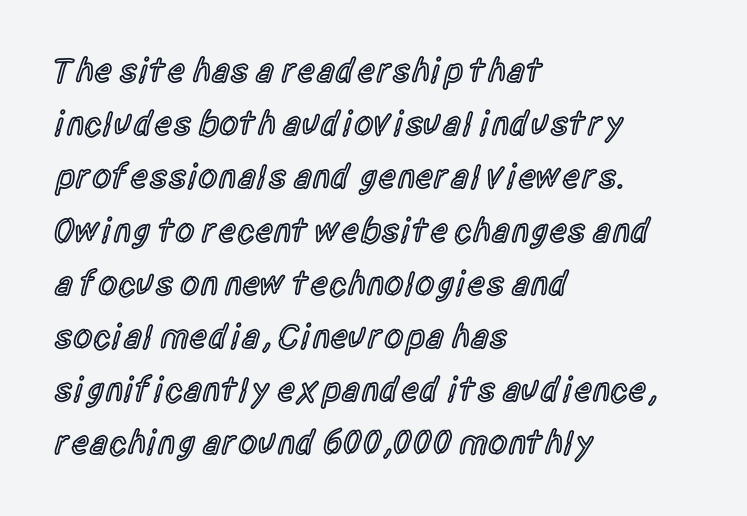
{"serif": "no", "bold": "semi", "weight": "semibold", "width": "condensed", "x_height": "large", "monospaced": "no", "underline": "no", "align": "left", "line_spacing": "normal", "line_spacing_ratio": 1.52, "letter_spacing": "normal", "letter_spacing_em": 0.0, "glyph_px": 35}
